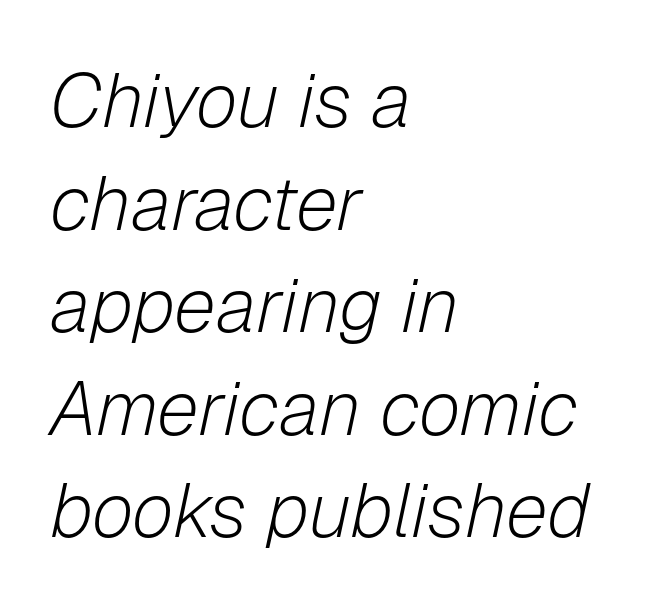
Q: Is the text bold? A: No.
Q: Is the text italic (slanted)? A: Yes, it leans right by about 12 degrees.
Q: Is the text underlined? A: No.
Q: How is the paragraph aligned? A: Left-aligned.
Q: Is the spacing between letters normal or unusually wide? A: Normal.
Q: Is the spacing between lines tight, normal or loose? A: Normal.
Q: Width (condensed, normal, or wide)? A: Normal.
Q: Stroke contrast? A: Low.
Q: x-height? A: Medium.
Q: Monospaced? A: No.
